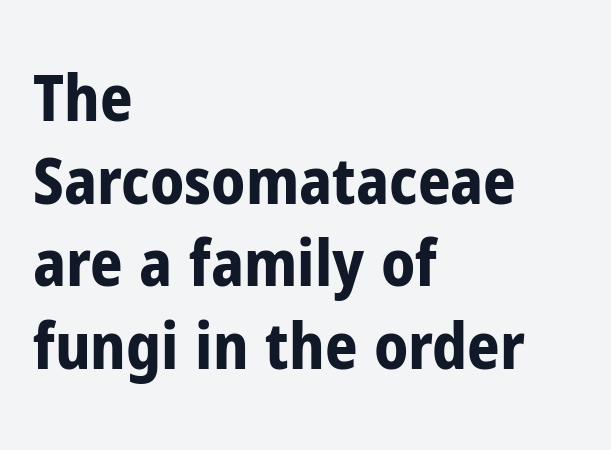
Every row of glyphs begins at an identical x-position on the left. The specimen reads as upright at a glance. The block of text has a typical density, with ordinary space between rows. Looks like regular typesetting: each glyph gets only the width it needs. The characters display no serif detailing; their extremities are plain.
